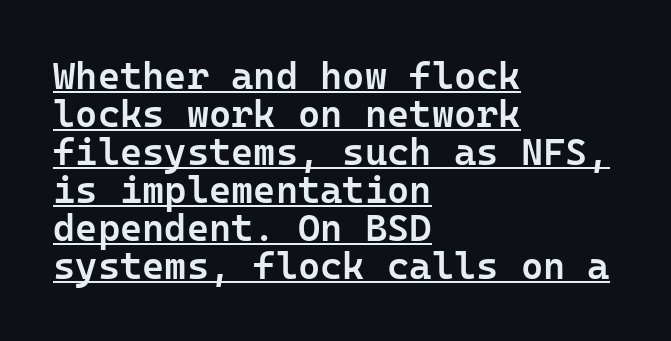
The image shows 38 px semibold sans-serif type, upright; set left-aligned, tight line spacing (1.0x), normal letter spacing, underlined; low stroke contrast and a medium x-height.
